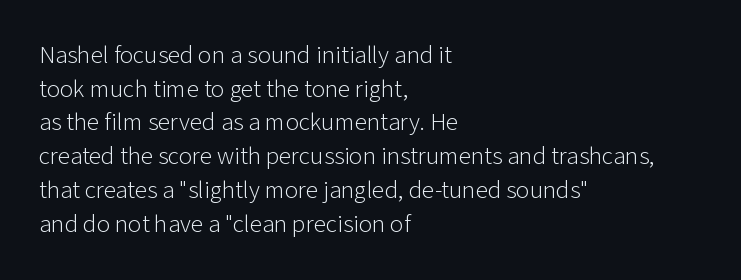
Q: Is the text bold? A: No.
Q: Is the text italic (slanted)? A: No, it is upright.
Q: Is the text underlined? A: No.
Q: How is the paragraph aligned? A: Left-aligned.
Q: Is the spacing between letters normal or unusually wide? A: Normal.
Q: Is the spacing between lines tight, normal or loose? A: Normal.
